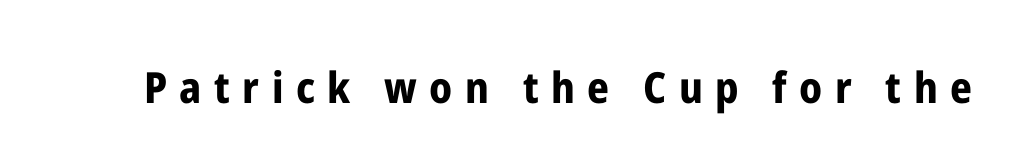
{"serif": "no", "italic": "no", "bold": "yes", "weight": "bold", "width": "condensed", "stroke_contrast": "low", "x_height": "medium", "monospaced": "no", "underline": "no", "letter_spacing": "wide", "letter_spacing_em": 0.29, "glyph_px": 43}
